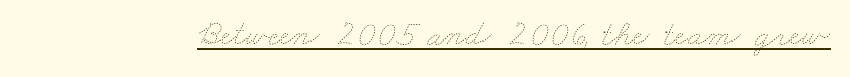
The image shows 36 px thin, wide type; set normal letter spacing, underlined; low stroke contrast and a small x-height.
